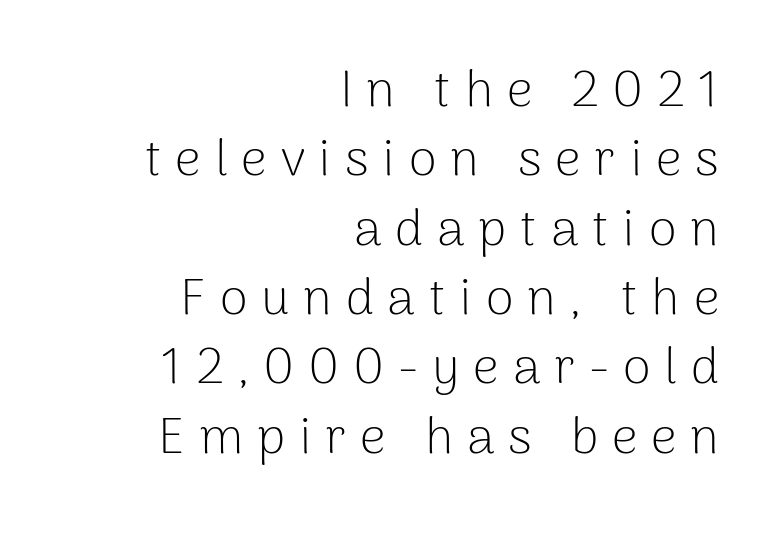
Q: Is the text bold? A: No.
Q: Is the text italic (slanted)? A: No, it is upright.
Q: Is the typeface a serif or a sans-serif typeface? A: Sans-serif.
Q: Is the text underlined? A: No.
Q: How is the paragraph aligned? A: Right-aligned.
Q: Is the spacing between letters normal or unusually wide? A: Unusually wide.
Q: Is the spacing between lines tight, normal or loose? A: Normal.
Q: Width (condensed, normal, or wide)? A: Normal.
Q: Stroke contrast? A: Low.
Q: x-height? A: Medium.
Q: Monospaced? A: No.
